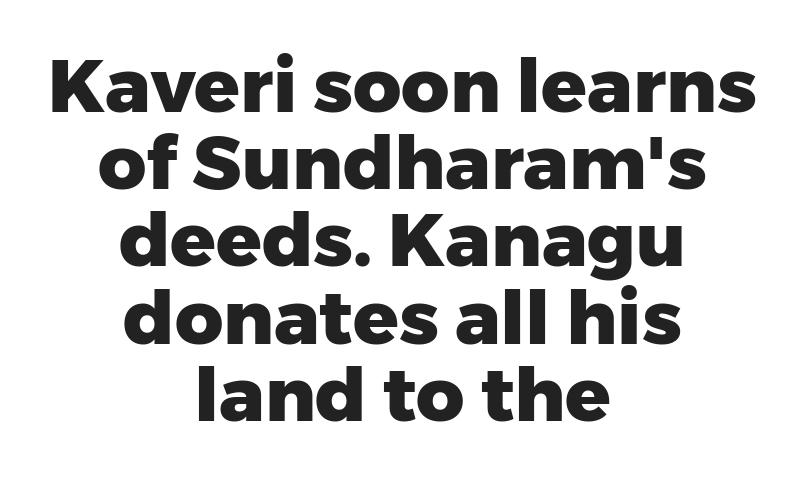
Q: Is the text bold? A: Yes.
Q: Is the text italic (slanted)? A: No, it is upright.
Q: Is the typeface a serif or a sans-serif typeface? A: Sans-serif.
Q: Is the text underlined? A: No.
Q: How is the paragraph aligned? A: Centered.
Q: Is the spacing between letters normal or unusually wide? A: Normal.
Q: Is the spacing between lines tight, normal or loose? A: Tight.
Q: Width (condensed, normal, or wide)? A: Normal.
Q: Stroke contrast? A: Low.
Q: x-height? A: Medium.
Q: Monospaced? A: No.
